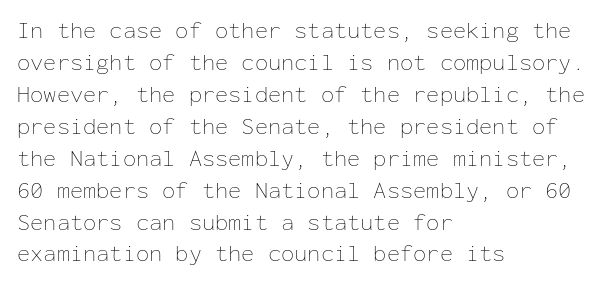
The image shows 24 px text type, upright; set left-aligned, normal line spacing (1.33x), normal letter spacing, not underlined.
